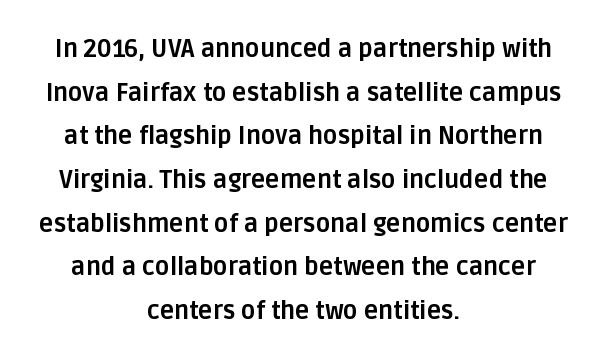
Q: Is the text bold? A: Yes.
Q: Is the text italic (slanted)? A: No, it is upright.
Q: Is the text underlined? A: No.
Q: How is the paragraph aligned? A: Centered.
Q: Is the spacing between letters normal or unusually wide? A: Normal.
